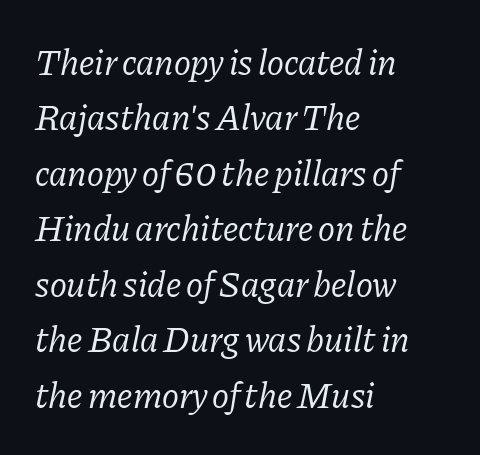
There is no visible air inserted between adjacent glyphs. Where is the straight margin? On the left. Descenders are the only things crossing below the line. The rows are spaced the way most documents space them.
